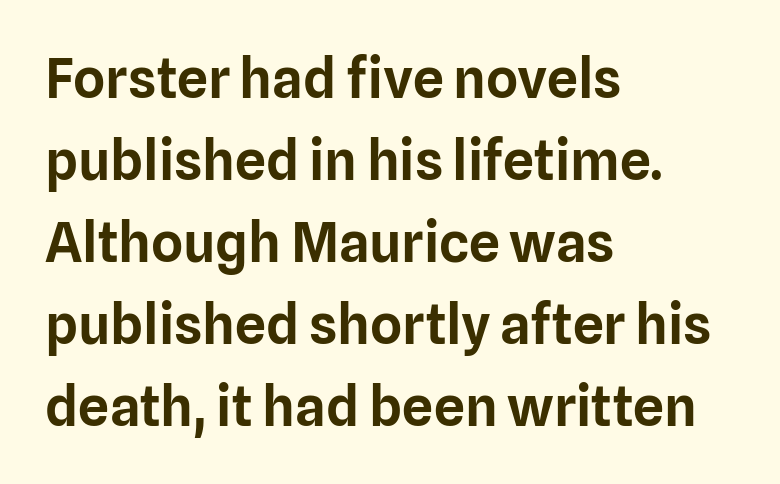
You can tell it's not italic because the verticals are truly vertical. The rows are spaced the way most documents space them. Check where the strokes stop: nothing finishes them off — pure sans. Descender tails drop into unmarked territory.
